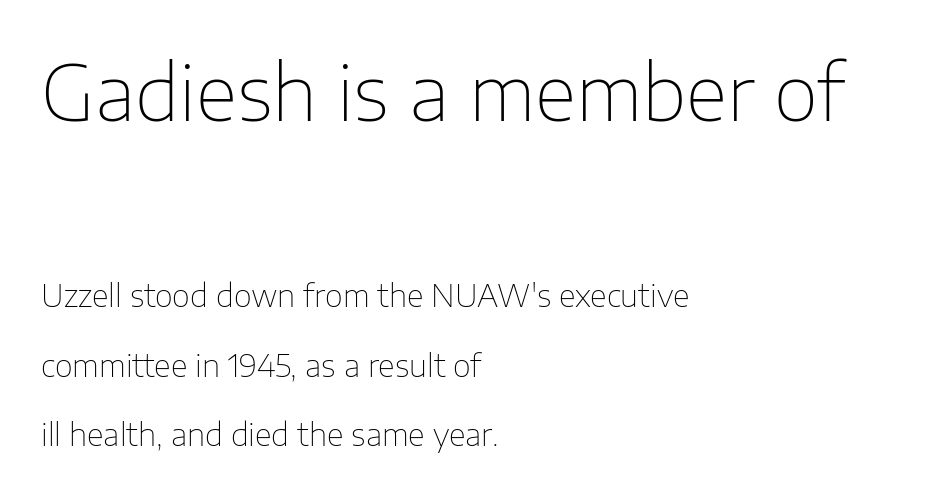
Q: Is the text bold? A: No.
Q: Is the text italic (slanted)? A: No, it is upright.
Q: Is the typeface a serif or a sans-serif typeface? A: Sans-serif.
Q: Is the text underlined? A: No.
Q: How is the paragraph aligned? A: Left-aligned.
Q: Is the spacing between letters normal or unusually wide? A: Normal.
Q: Is the spacing between lines tight, normal or loose? A: Loose.
Q: Which block of text is set in a larger size, the first (top) or the second (bottom)? A: The first (top) one.
Q: Width (condensed, normal, or wide)? A: Normal.
Q: Stroke contrast? A: Low.
Q: x-height? A: Medium.
Q: Monospaced? A: No.
